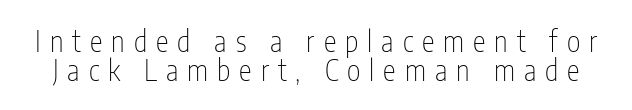
The image shows 29 px thin, condensed sans-serif type, upright; set tight line spacing (1.0x), unusually wide letter spacing (+0.31 em), not underlined; low stroke contrast and a medium x-height.
